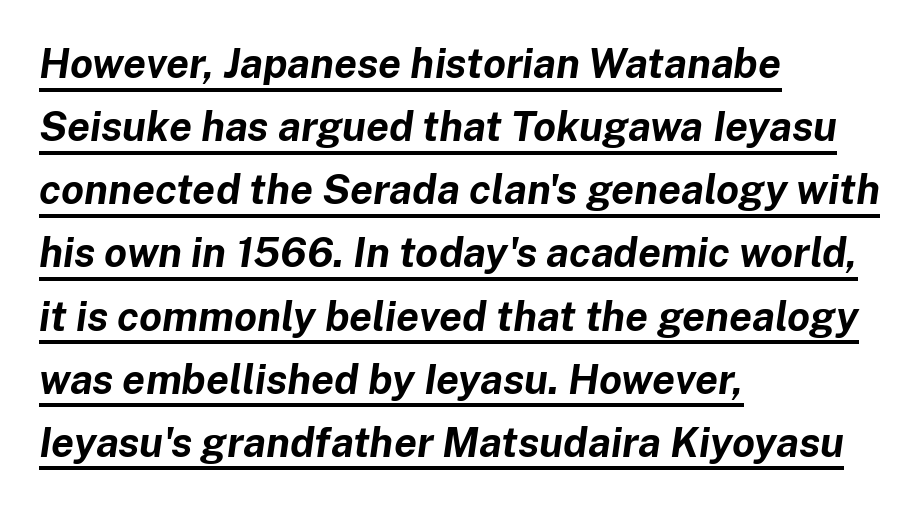
{"italic": "yes", "lean": "right", "slant_degrees": 8, "bold": "yes", "weight": "bold", "width": "normal", "stroke_contrast": "low", "x_height": "medium", "monospaced": "no", "underline": "yes", "align": "left", "line_spacing": "normal", "line_spacing_ratio": 1.54, "letter_spacing": "normal", "letter_spacing_em": 0.0, "glyph_px": 41}
